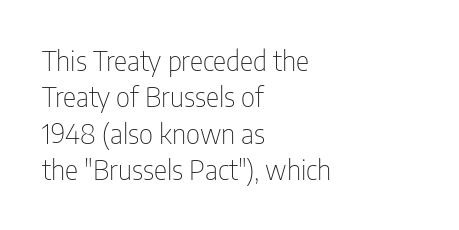
{"serif": "no", "italic": "no", "bold": "no", "weight": "thin", "width": "condensed", "stroke_contrast": "low", "x_height": "medium", "monospaced": "no", "underline": "no", "align": "left", "line_spacing": "normal", "line_spacing_ratio": 1.3, "letter_spacing": "normal", "letter_spacing_em": 0.0, "glyph_px": 28}
